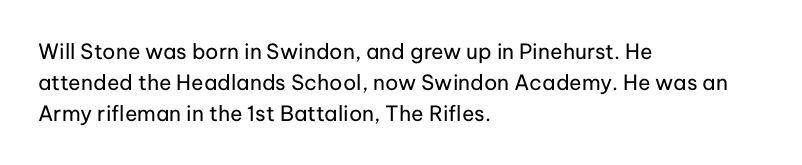
{"italic": "no", "bold": "no", "underline": "no", "align": "left", "line_spacing": "normal", "line_spacing_ratio": 1.47, "letter_spacing": "normal", "letter_spacing_em": 0.0, "glyph_px": 21}
